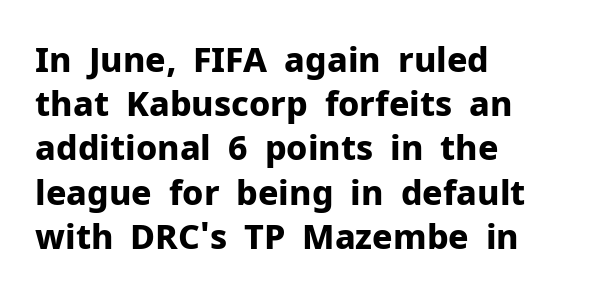
The image shows 34 px bold sans-serif type, upright; set left-aligned, normal line spacing (1.3x), normal letter spacing, not underlined; low stroke contrast and a medium x-height.
